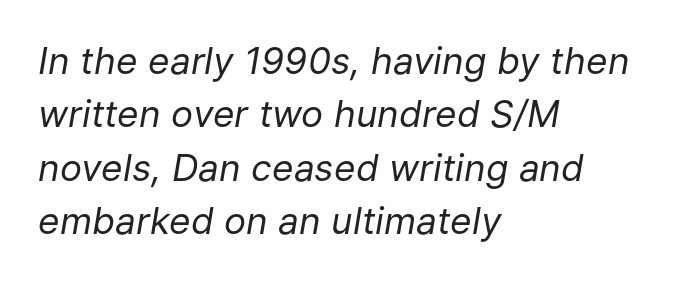
Proportional: the letters do not fall into vertical columns. An italicized treatment has been applied to the whole sample. Line spacing here is normal. The zone under the glyphs is completely vacant. Summary of weight: not heavy and not bold. This sample uses plain, unmodified letter spacing.
